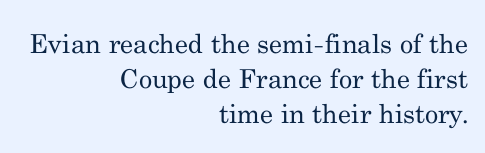
The foot of each line stays bare and open. The designer left line spacing at the default. The paragraph has a hard right edge and a soft left edge. The cut favours lightness, reaching ordinary text weight at its darkest.
